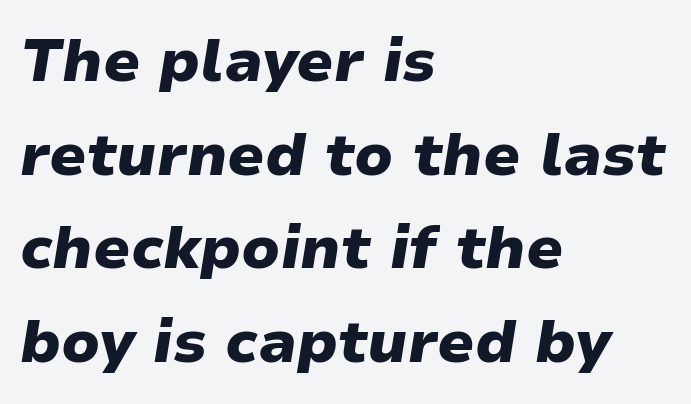
Q: Is the text bold? A: Yes.
Q: Is the text italic (slanted)? A: Yes, it leans right by about 9 degrees.
Q: Is the text underlined? A: No.
Q: How is the paragraph aligned? A: Left-aligned.
Q: Is the spacing between letters normal or unusually wide? A: Normal.
Q: Is the spacing between lines tight, normal or loose? A: Normal.
Q: Width (condensed, normal, or wide)? A: Normal.
Q: Stroke contrast? A: Low.
Q: x-height? A: Medium.
Q: Monospaced? A: No.
